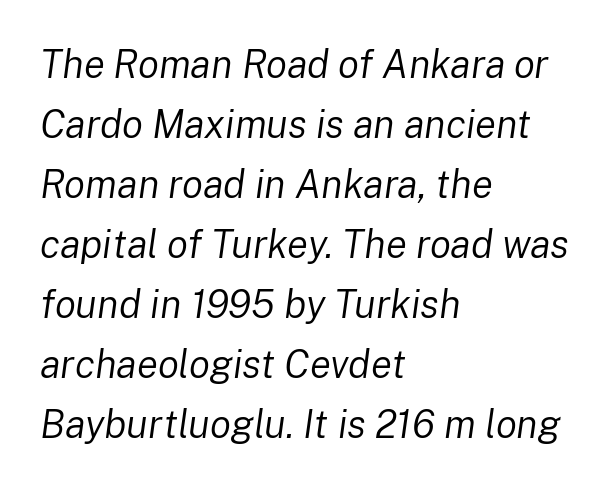
Line starts are locked; line ends wander. You could call the tracking neutral — neither tight nor loose. Is the stroke heavy? The answer is a plain regular-or-lighter. The strip under each line holds only bare page.
